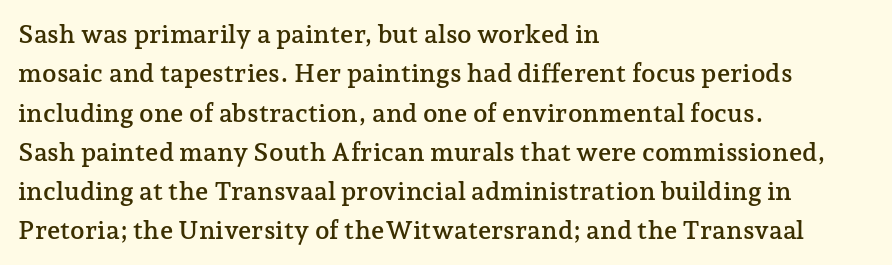
This rendering features lettering with no underline. Every row of glyphs begins at an identical x-position on the left. The leading is moderate, giving the passage an even texture. When letters stand straight like this, we call the style roman or upright.
